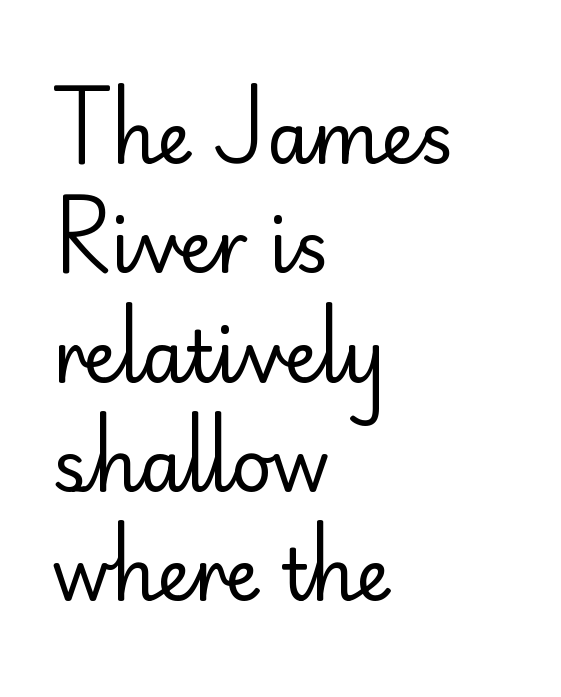
Q: Is the text bold? A: No.
Q: Is the text italic (slanted)? A: No, it is upright.
Q: Is the typeface a serif or a sans-serif typeface? A: Sans-serif.
Q: Is the text underlined? A: No.
Q: How is the paragraph aligned? A: Left-aligned.
Q: Is the spacing between letters normal or unusually wide? A: Normal.
Q: Is the spacing between lines tight, normal or loose? A: Normal.
Q: Width (condensed, normal, or wide)? A: Normal.
Q: Stroke contrast? A: Low.
Q: x-height? A: Small.
Q: Monospaced? A: No.
